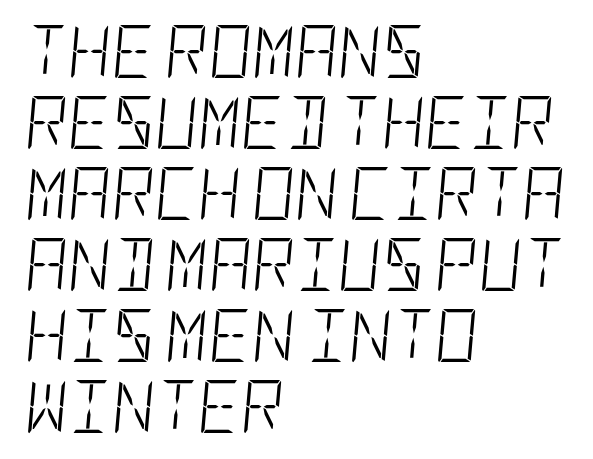
{"italic": "yes", "lean": "right", "slant_degrees": 5, "bold": "no", "weight": "light", "width": "condensed", "stroke_contrast": "low", "x_height": "large", "underline": "no", "align": "left", "line_spacing": "normal", "line_spacing_ratio": 1.34, "letter_spacing": "normal", "letter_spacing_em": 0.0, "glyph_px": 53}
